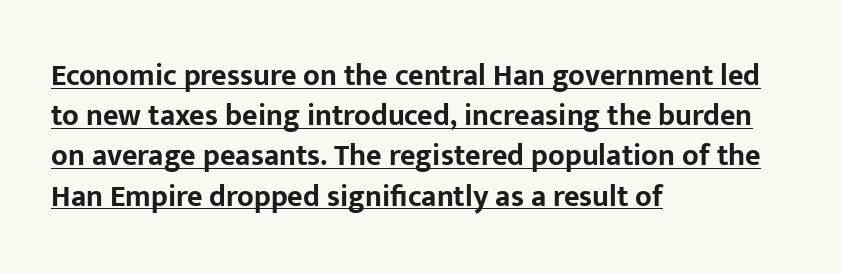
Words appear dense and cohesive because spacing is normal. The font family rendered here belongs to the sans-serif group. Thick stems and heavy bowls — unmistakably bold. The rendered words wear a rule along their underside. Leading: standard.
